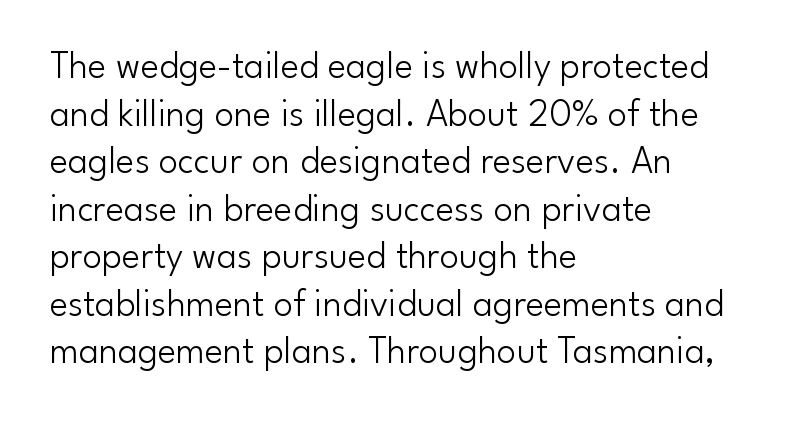
Q: Is the text bold? A: No.
Q: Is the text italic (slanted)? A: No, it is upright.
Q: Is the typeface a serif or a sans-serif typeface? A: Sans-serif.
Q: Is the text underlined? A: No.
Q: How is the paragraph aligned? A: Left-aligned.
Q: Is the spacing between letters normal or unusually wide? A: Normal.
Q: Width (condensed, normal, or wide)? A: Normal.
Q: Stroke contrast? A: Low.
Q: x-height? A: Small.
Q: Monospaced? A: No.
